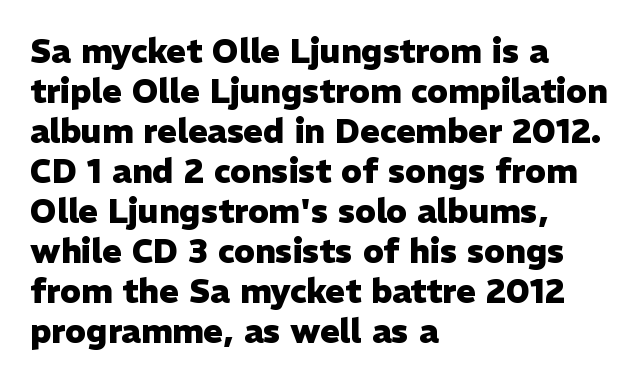
Ascenders rise straight up at ninety degrees. The paragraph shown leans on its left margin. Emphasis by weight is at full strength: bold. Underline: absent. I'd call this a sans setting — the letters go barefoot. The passage shown is typed in a proportional face where columns would drift.
